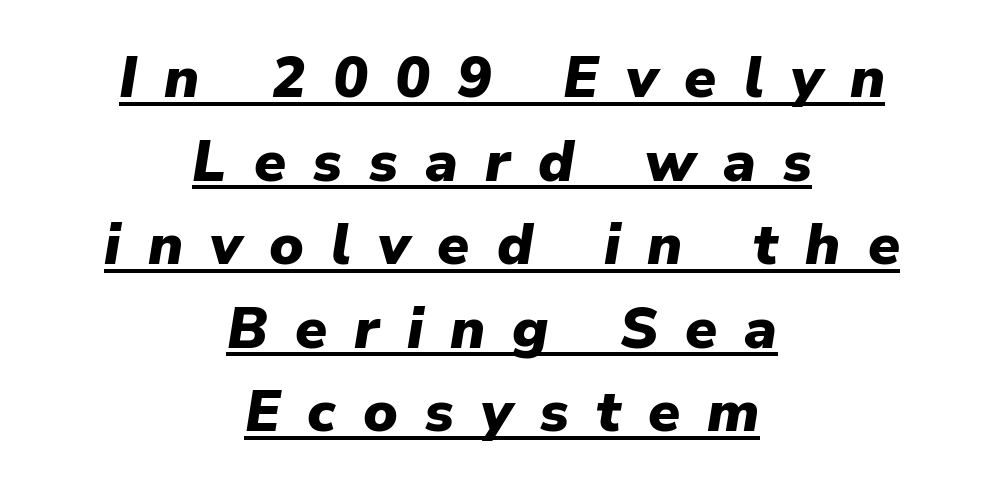
{"italic": "yes", "lean": "right", "slant_degrees": 9, "bold": "yes", "weight": "heavy", "width": "normal", "stroke_contrast": "low", "x_height": "medium", "monospaced": "no", "underline": "yes", "align": "center", "line_spacing": "normal", "line_spacing_ratio": 1.44, "letter_spacing": "wide", "letter_spacing_em": 0.47, "glyph_px": 58}
